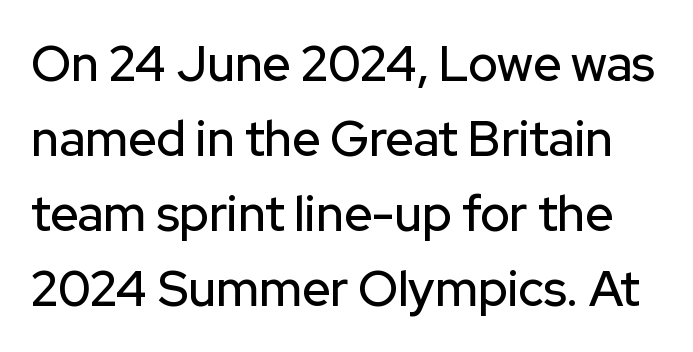
Summary of vertical rhythm: regular, with standard interline spacing. Stroke terminals: plain, sans-serif. Spacing verdict: proportional, widths tailored to each character. Ordinary non-slanted type is in use. In terms of letterspacing, this is plain default setting.
